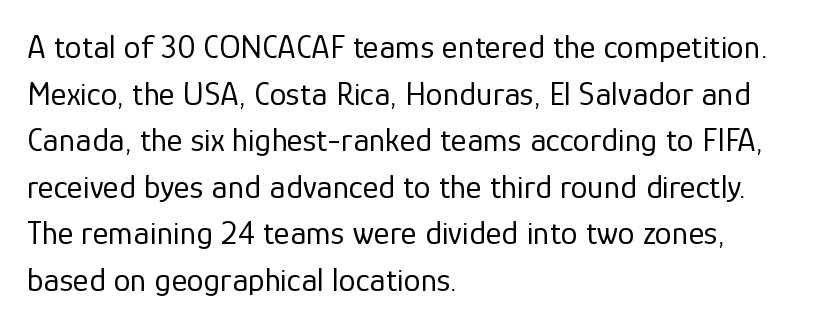
The image shows 34 px regular-weight sans-serif type, upright; set left-aligned, normal line spacing (1.37x), normal letter spacing, not underlined; low stroke contrast and a medium x-height.
